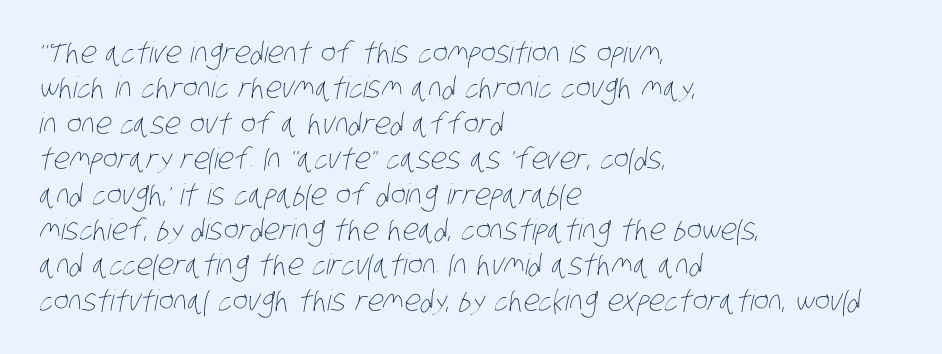
{"bold": "no", "weight": "thin", "width": "condensed", "stroke_contrast": "low", "x_height": "large", "monospaced": "no", "underline": "no", "align": "left", "line_spacing_ratio": 1.22, "letter_spacing": "normal", "letter_spacing_em": 0.0, "glyph_px": 29}
